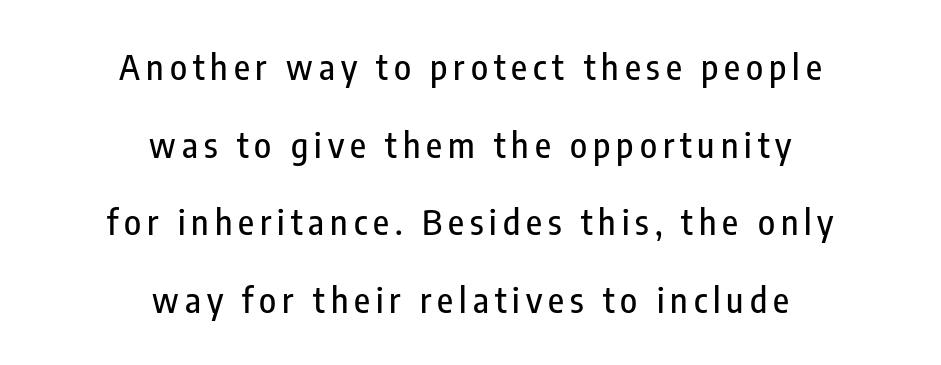
Do the characters align in a grid? No, the font is proportional. Centered paragraph, ragged on both sides. Rows of type keep a wide berth in the vertical direction. A typesetter would label this face a sans. No word sits above an underline. The letters stand upright; this is a roman face.
